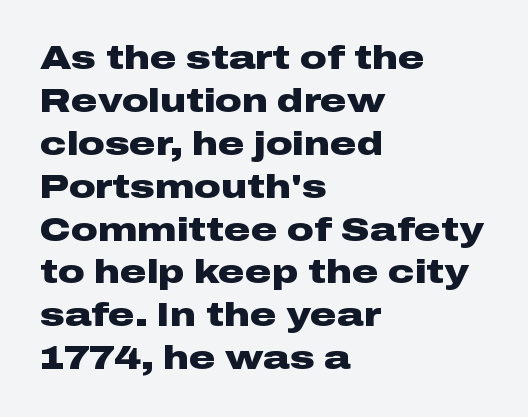
One-word summary of the alignment: left. Clear beneath every line of the passage. The face used here is a sans, in the tradition of grotesques and geometrics. Vertically, the passage feels balanced, rows spaced as you'd expect.
